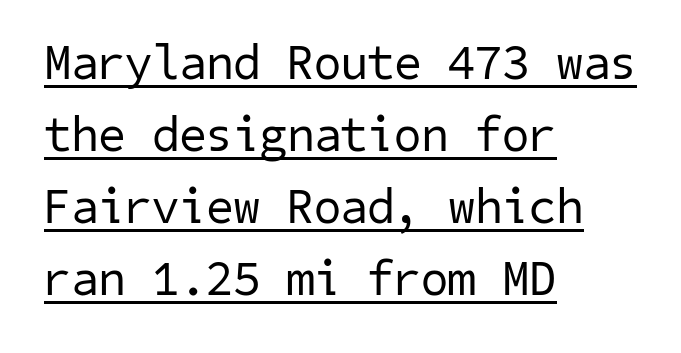
Q: Is the text bold? A: No.
Q: Is the typeface a serif or a sans-serif typeface? A: Sans-serif.
Q: Is the text underlined? A: Yes.
Q: How is the paragraph aligned? A: Left-aligned.
Q: Is the spacing between letters normal or unusually wide? A: Normal.
Q: Is the spacing between lines tight, normal or loose? A: Normal.
Q: Width (condensed, normal, or wide)? A: Normal.
Q: Stroke contrast? A: Low.
Q: x-height? A: Medium.
